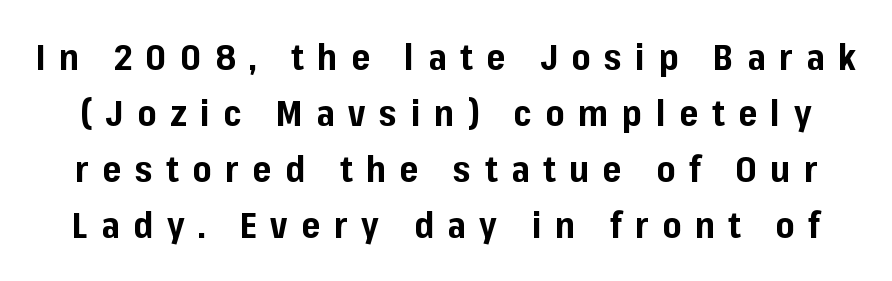
{"serif": "no", "italic": "no", "bold": "yes", "weight": "bold", "width": "normal", "stroke_contrast": "low", "x_height": "medium", "monospaced": "no", "underline": "no", "line_spacing": "normal", "line_spacing_ratio": 1.56, "letter_spacing": "wide", "letter_spacing_em": 0.38, "glyph_px": 36}
